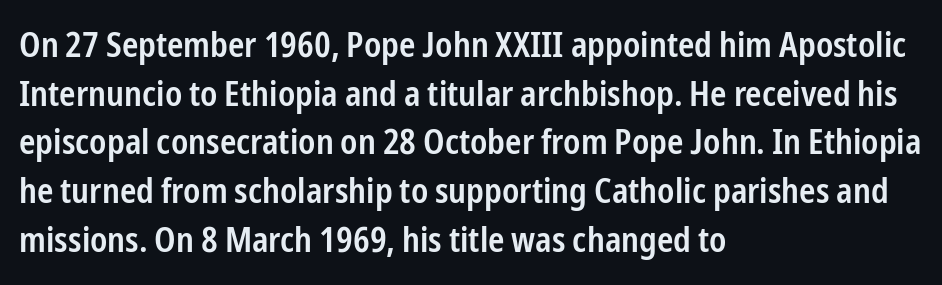
Q: Is the text bold? A: Semi-bold.
Q: Is the text italic (slanted)? A: No, it is upright.
Q: Is the typeface a serif or a sans-serif typeface? A: Sans-serif.
Q: Is the text underlined? A: No.
Q: How is the paragraph aligned? A: Left-aligned.
Q: Is the spacing between letters normal or unusually wide? A: Normal.
Q: Is the spacing between lines tight, normal or loose? A: Normal.
Q: Width (condensed, normal, or wide)? A: Condensed.
Q: Stroke contrast? A: Low.
Q: x-height? A: Medium.
Q: Monospaced? A: No.
